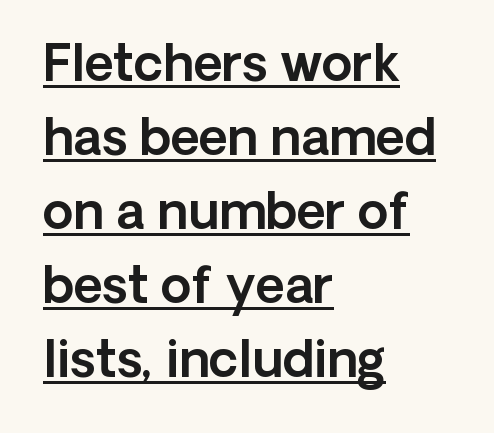
{"serif": "no", "italic": "no", "width": "normal", "x_height": "medium", "monospaced": "no", "underline": "yes", "align": "left", "line_spacing": "normal", "line_spacing_ratio": 1.48, "letter_spacing": "normal", "letter_spacing_em": 0.0, "glyph_px": 50}
